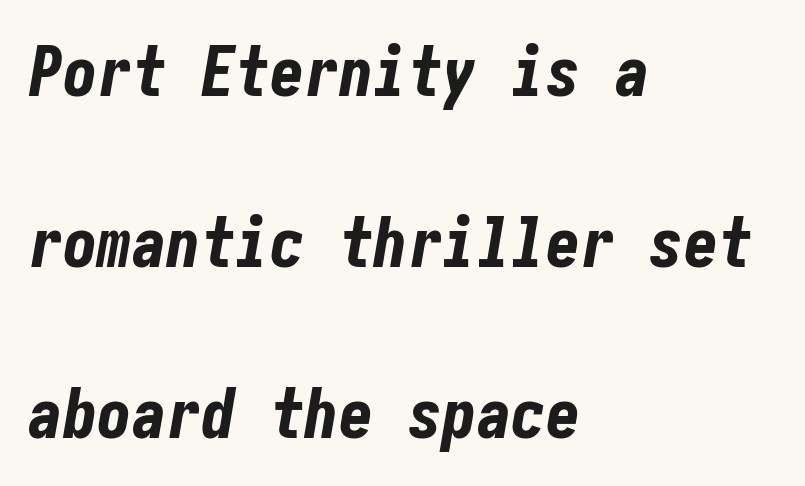
Italic: yes, the glyphs are oblique. Interline gaps are noticeably wide in this sample. This sample uses plain, unmodified letter spacing. The foot of each line stays bare and open. The paragraph shown leans on its left margin. Bold? Absolutely — the strokes are thick and heavy.
